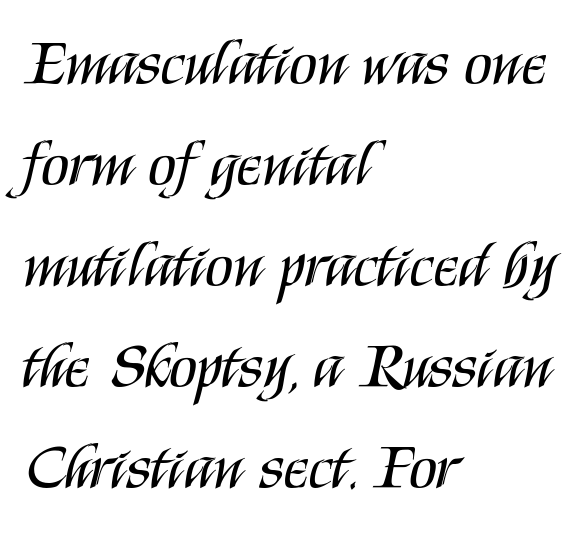
{"serif": "no", "bold": "no", "weight": "regular", "width": "condensed", "stroke_contrast": "medium", "x_height": "large", "monospaced": "no", "underline": "no", "align": "left", "line_spacing": "normal", "line_spacing_ratio": 1.58, "letter_spacing": "normal", "letter_spacing_em": 0.0, "glyph_px": 64}
